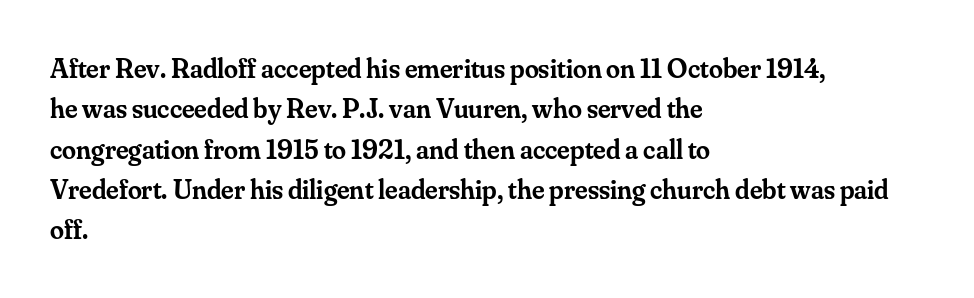
The image shows 28 px semibold serif type, upright; set left-aligned, normal line spacing (1.44x), normal letter spacing, not underlined; medium stroke contrast and a small x-height.
